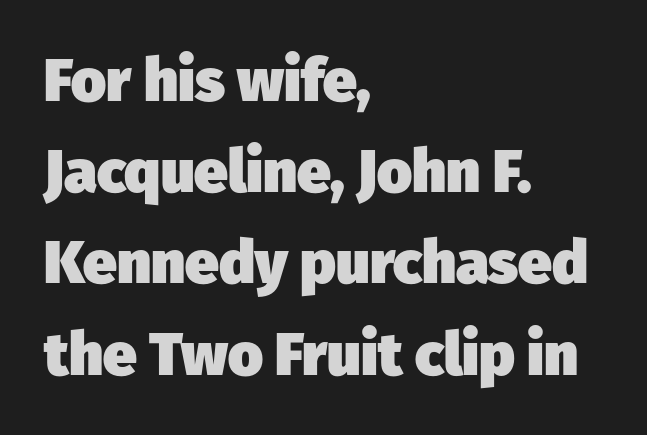
{"serif": "no", "bold": "yes", "weight": "heavy", "width": "normal", "stroke_contrast": "low", "x_height": "medium", "monospaced": "no", "underline": "no", "align": "left", "line_spacing": "normal", "line_spacing_ratio": 1.52, "letter_spacing": "normal", "letter_spacing_em": 0.0, "glyph_px": 60}
